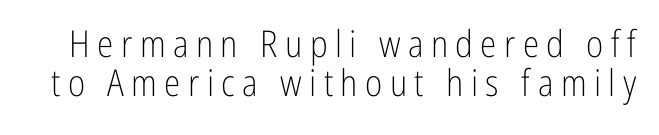
The image shows 37 px light, condensed sans-serif type, upright; set tight line spacing (1.05x), unusually wide letter spacing (+0.2 em), not underlined; low stroke contrast and a medium x-height.
